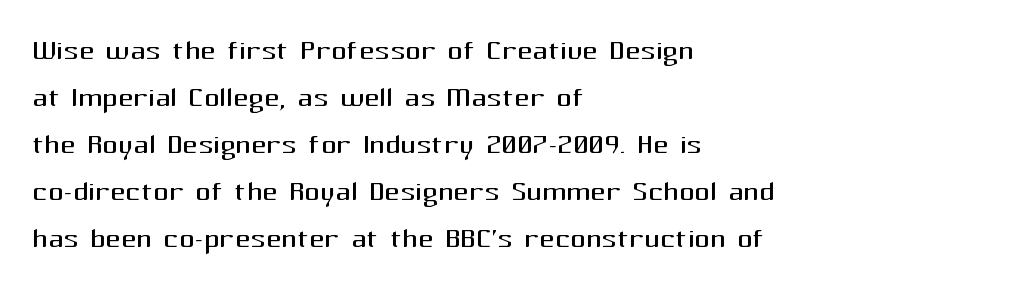
The image shows 38 px regular-weight sans-serif type, upright; set left-aligned, line spacing 1.24x, normal letter spacing, not underlined; medium stroke contrast and a medium x-height.
